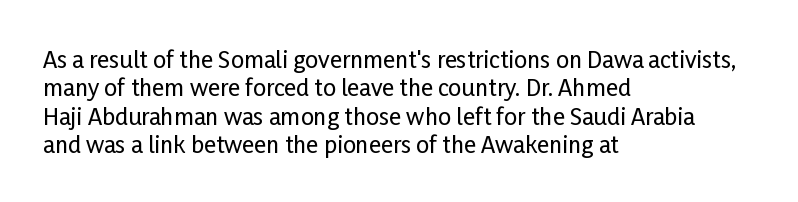
One-word summary of the alignment: left. These lines keep a tight, regular rhythm from letter to letter. Letters rest on an invisible, unmarked baseline. In terms of posture, this sample is upright.
